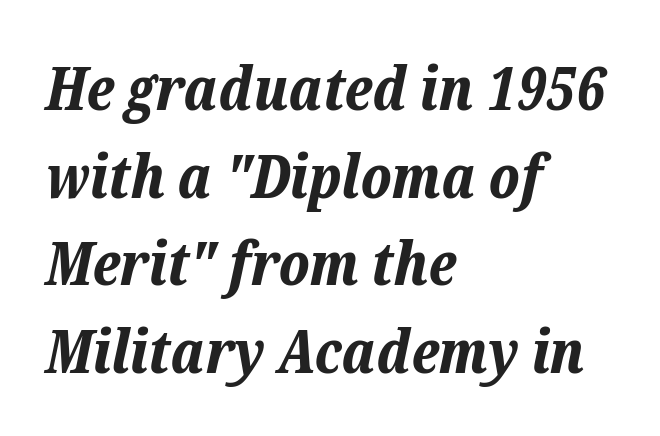
Q: Is the text bold? A: Yes.
Q: Is the text italic (slanted)? A: Yes, it leans right by about 12 degrees.
Q: Is the text underlined? A: No.
Q: How is the paragraph aligned? A: Left-aligned.
Q: Is the spacing between letters normal or unusually wide? A: Normal.
Q: Is the spacing between lines tight, normal or loose? A: Normal.
Q: Width (condensed, normal, or wide)? A: Normal.
Q: Stroke contrast? A: Low.
Q: x-height? A: Medium.
Q: Monospaced? A: No.
